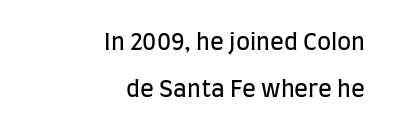
The image shows 23 px text type, upright; set right-aligned, loose line spacing (2.05x), normal letter spacing, not underlined.
